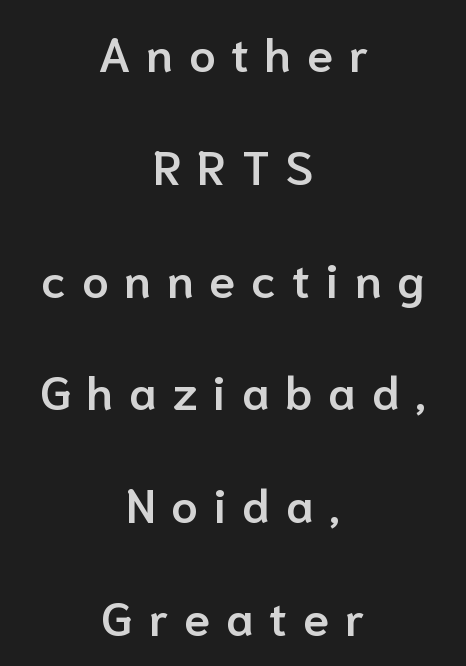
Students, observe: this is what heavily led, spacious text looks like. Note the varied advance widths — an 'i' is clearly narrower than an 'm'. Letterform terminals end flat and unadorned throughout the passage. Visually the block forms a symmetrical silhouette, jagged on both flanks. Substantial extra tracking has been applied to these lines. The area under the type is left untouched.
